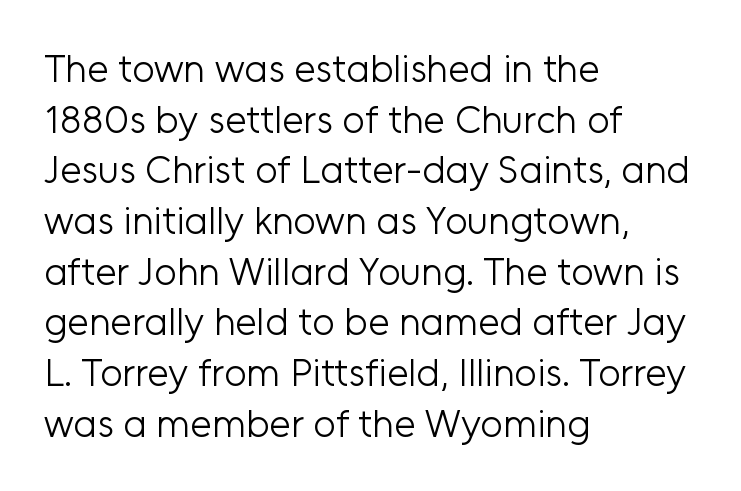
{"serif": "no", "italic": "no", "bold": "no", "weight": "light", "width": "normal", "stroke_contrast": "low", "x_height": "medium", "monospaced": "no", "underline": "no", "align": "left", "line_spacing": "normal", "line_spacing_ratio": 1.3, "letter_spacing": "normal", "letter_spacing_em": 0.0, "glyph_px": 39}
